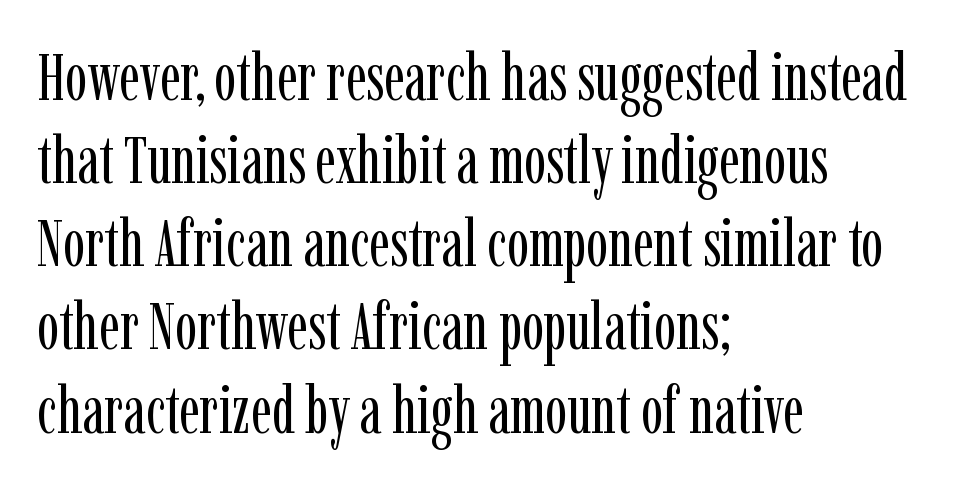
Q: Is the text bold? A: No.
Q: Is the text italic (slanted)? A: No, it is upright.
Q: Is the typeface a serif or a sans-serif typeface? A: Serif.
Q: Is the text underlined? A: No.
Q: How is the paragraph aligned? A: Left-aligned.
Q: Is the spacing between letters normal or unusually wide? A: Normal.
Q: Is the spacing between lines tight, normal or loose? A: Normal.
Q: Width (condensed, normal, or wide)? A: Condensed.
Q: Stroke contrast? A: Low.
Q: x-height? A: Medium.
Q: Monospaced? A: No.
